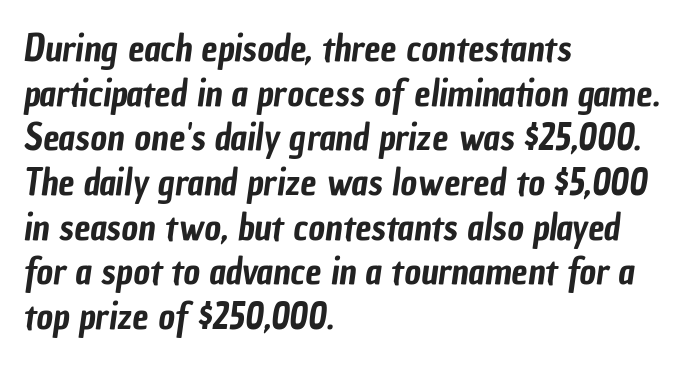
Here the designer chose a conventional face with non-uniform glyph widths. This rendering employs a face without finishing strokes, i.e., a sans-serif. Tracking value appears to be zero — textbook default spacing. Is the block centered? No — it sits flush against the left margin.
